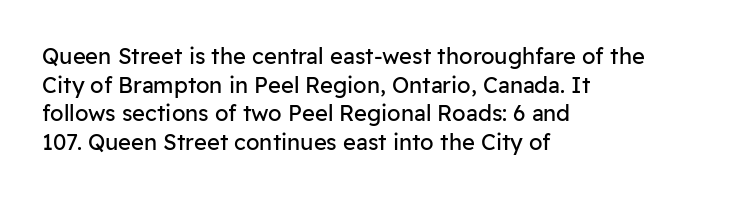
{"italic": "no", "bold": "no", "underline": "no", "align": "left", "line_spacing": "normal", "line_spacing_ratio": 1.3, "letter_spacing": "normal", "letter_spacing_em": 0.0, "glyph_px": 22}
